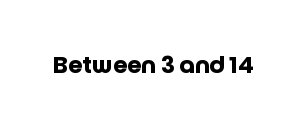
Notice how thick the strokes are: this is what a full bold looks like. In terms of letterspacing, this is plain default setting. The specimen omits any rule beneath the text block's lines. The lettering stays uniformly vertical, giving the passage a roman look.
